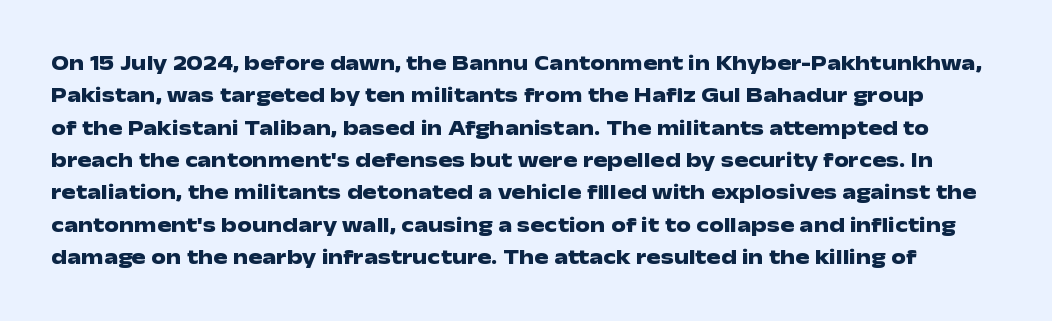
Do the letters lean? They stand straight. Heavy-handed strokes throughout: this text is bold. The horizontal fit of the characters is conventional and even. Check under the words: just untouched page. Does the leading feel generous? No, just average.
